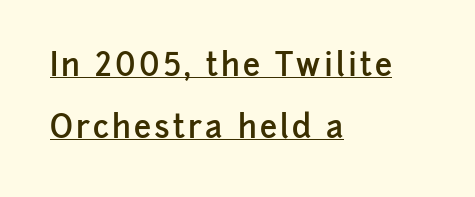
The image shows 31 px semibold sans-serif type, upright; set left-aligned, loose line spacing (1.99x), underlined; low stroke contrast and a medium x-height.
